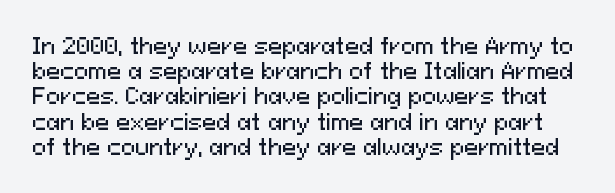
The image shows 21 px text type, upright; set line spacing 1.2x, normal letter spacing, not underlined.
